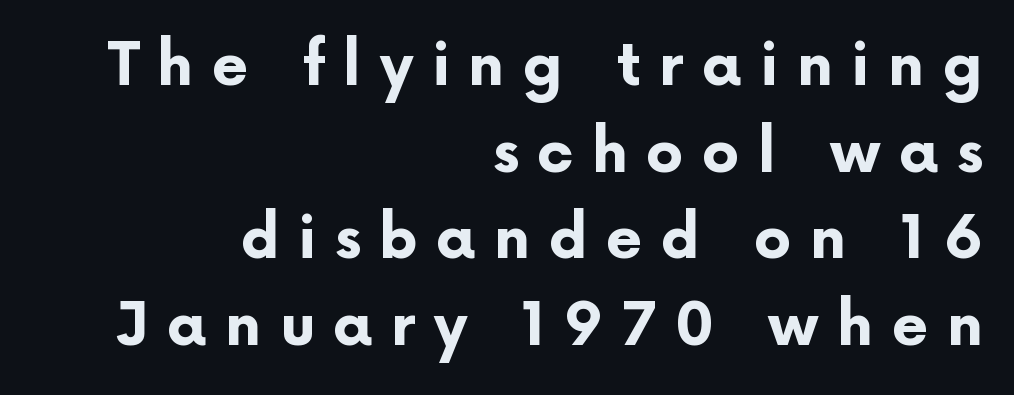
The image shows 59 px bold sans-serif type, upright; set right-aligned, normal line spacing (1.47x), unusually wide letter spacing (+0.31 em), not underlined; low stroke contrast and a medium x-height.
